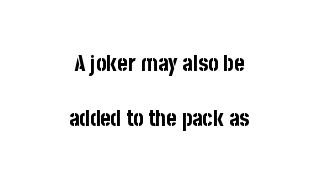
Baseline-to-baseline distance is far greater than the letter height. Does the lettering tilt? It doesn't — this is upright. The rendering positions every line midway between the sides. The horizontal fit of the characters is conventional and even. You'd pick this weight for a headline — it's a proper bold.
